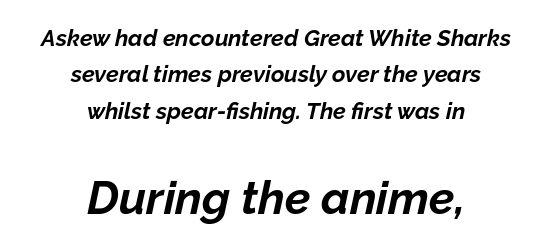
Q: Is the text bold? A: Yes.
Q: Is the text italic (slanted)? A: Yes, it leans right by about 12 degrees.
Q: Is the text underlined? A: No.
Q: How is the paragraph aligned? A: Centered.
Q: Is the spacing between letters normal or unusually wide? A: Normal.
Q: Is the spacing between lines tight, normal or loose? A: Normal.
Q: Which block of text is set in a larger size, the first (top) or the second (bottom)? A: The second (bottom) one.
Q: Width (condensed, normal, or wide)? A: Normal.
Q: Stroke contrast? A: Low.
Q: x-height? A: Medium.
Q: Monospaced? A: No.
